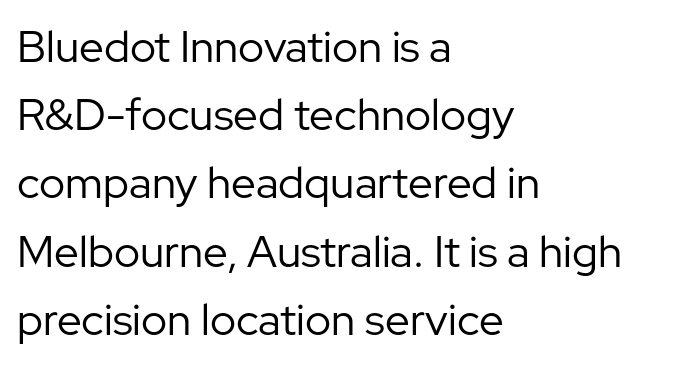
The image shows 44 px regular-weight sans-serif type, upright; set left-aligned, normal line spacing (1.55x), normal letter spacing, not underlined; low stroke contrast and a medium x-height.
